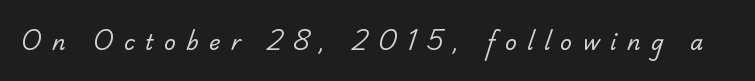
{"bold": "no", "underline": "no", "letter_spacing": "wide", "letter_spacing_em": 0.49, "glyph_px": 21}
